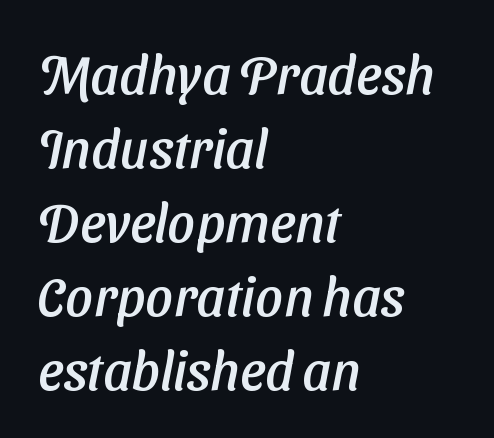
Q: Is the typeface a serif or a sans-serif typeface? A: Sans-serif.
Q: Is the text underlined? A: No.
Q: How is the paragraph aligned? A: Left-aligned.
Q: Is the spacing between letters normal or unusually wide? A: Normal.
Q: Is the spacing between lines tight, normal or loose? A: Normal.
Q: Width (condensed, normal, or wide)? A: Normal.
Q: Stroke contrast? A: Low.
Q: x-height? A: Medium.
Q: Monospaced? A: No.
